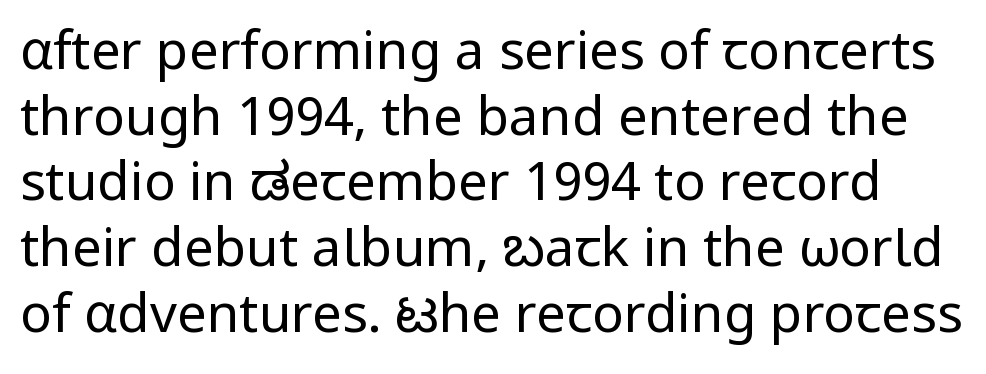
Q: Is the text bold? A: No.
Q: Is the text italic (slanted)? A: No, it is upright.
Q: Is the typeface a serif or a sans-serif typeface? A: Sans-serif.
Q: Is the text underlined? A: No.
Q: Is the spacing between letters normal or unusually wide? A: Normal.
Q: Width (condensed, normal, or wide)? A: Normal.
Q: Stroke contrast? A: Low.
Q: x-height? A: Medium.
Q: Monospaced? A: No.
